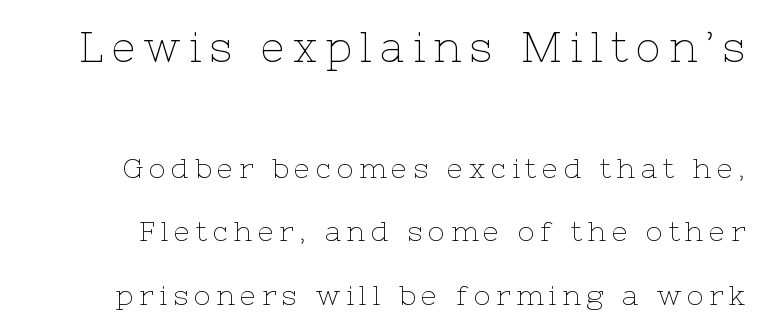
{"serif": "yes", "italic": "no", "bold": "no", "weight": "thin", "width": "normal", "stroke_contrast": "low", "x_height": "medium", "monospaced": "no", "underline": "no", "line_spacing": "loose", "line_spacing_ratio": 2.27, "letter_spacing": "wide", "letter_spacing_em": 0.2, "larger_block": "first", "size_ratio": 1.5, "glyph_px": 42}
